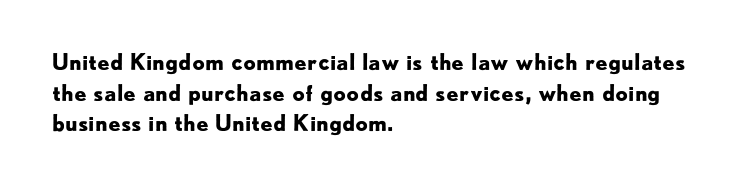
The image shows 22 px bold type, upright; set left-aligned, normal line spacing (1.39x), normal letter spacing, not underlined.
